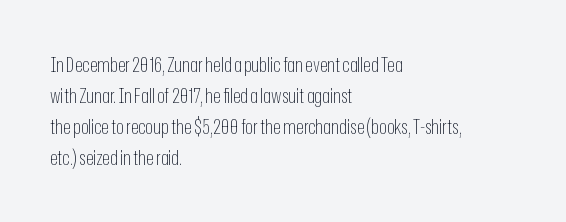
Q: Is the text bold? A: No.
Q: Is the text italic (slanted)? A: No, it is upright.
Q: Is the text underlined? A: No.
Q: How is the paragraph aligned? A: Left-aligned.
Q: Is the spacing between letters normal or unusually wide? A: Normal.
Q: Is the spacing between lines tight, normal or loose? A: Normal.
